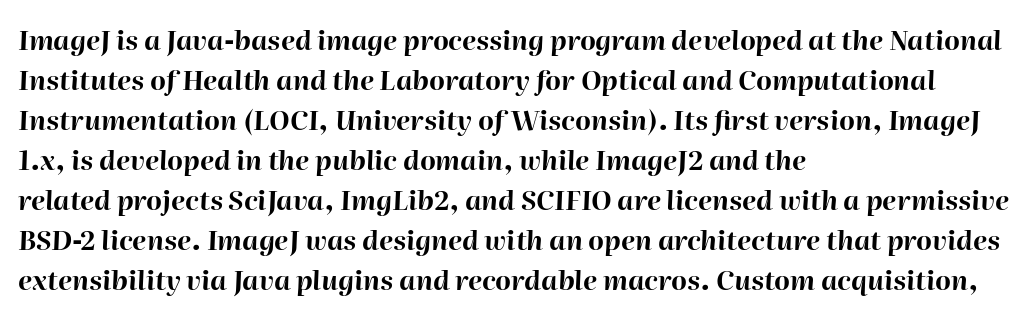
{"italic": "yes", "lean": "right", "slant_degrees": 2, "bold": "yes", "underline": "no", "align": "left", "line_spacing": "normal", "line_spacing_ratio": 1.48, "letter_spacing": "normal", "letter_spacing_em": 0.0, "glyph_px": 27}
